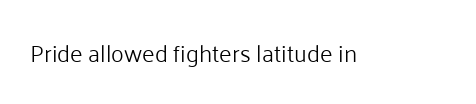
Only glyphs here, with clear space below each row. Notice how the stems are strictly vertical — no italics here. Between one letter and the next there's only the usual sliver of space. Is this a heavy cut? Hardly; it is regular or lighter.
